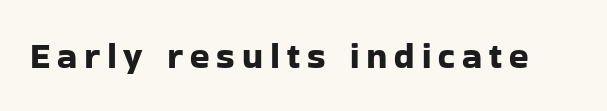
Q: Is the text italic (slanted)? A: No, it is upright.
Q: Is the typeface a serif or a sans-serif typeface? A: Sans-serif.
Q: Is the text underlined? A: No.
Q: Width (condensed, normal, or wide)? A: Normal.
Q: Stroke contrast? A: Low.
Q: x-height? A: Medium.
Q: Monospaced? A: No.
